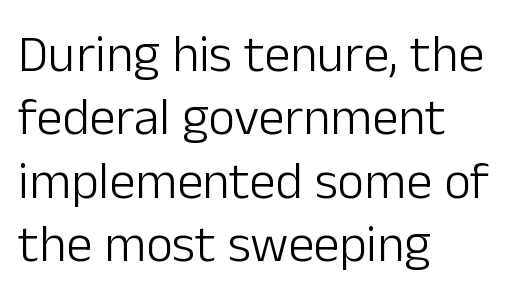
Is this a fixed-width face? No — the glyphs have proportional, varying widths. When letters stand straight like this, we call the style roman or upright. The face used here is rendered with its standard letterfit. The area under the type is left untouched. The characters display no serif detailing; their extremities are plain. Stem width sits at or under what a default text font uses.
